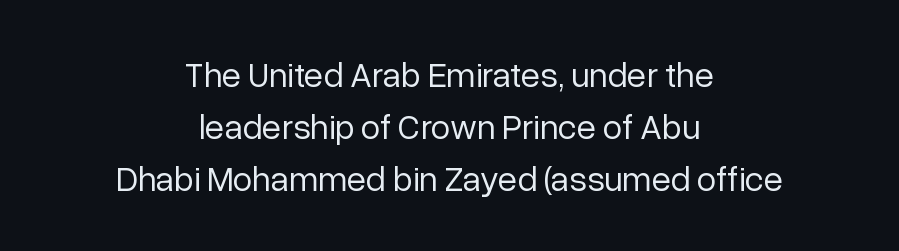
The image shows 35 px regular-weight sans-serif type, upright; set centered, normal line spacing (1.48x), normal letter spacing, not underlined; low stroke contrast and a medium x-height.
